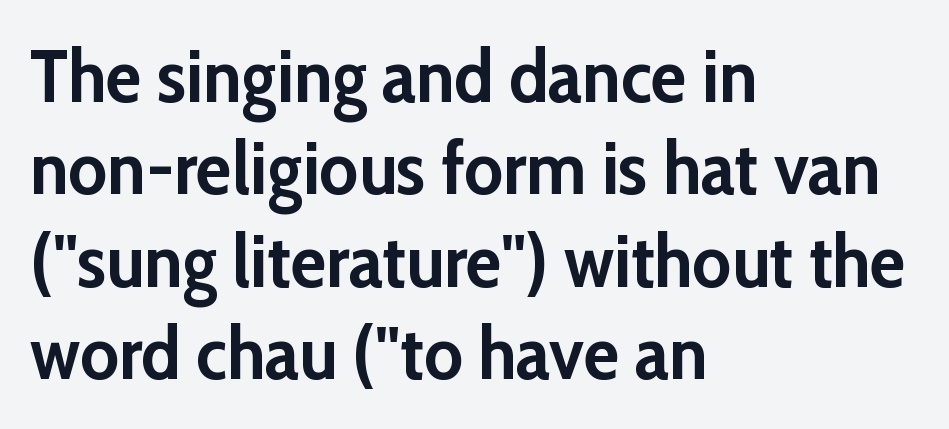
Compared with typical paragraphs, the rows here are spaced about the same. Casual observation: everything's shoved over to the left. These lines are rendered in a variable-pitch font. This rendering employs a face without finishing strokes, i.e., a sans-serif. Quick note: not italic, upright.
